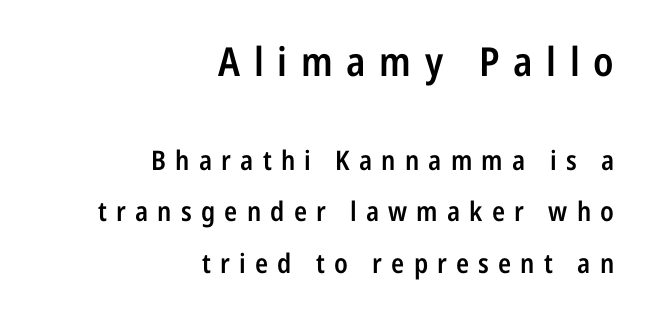
Q: Is the text bold? A: Semi-bold.
Q: Is the text italic (slanted)? A: No, it is upright.
Q: Is the typeface a serif or a sans-serif typeface? A: Sans-serif.
Q: Is the text underlined? A: No.
Q: How is the paragraph aligned? A: Right-aligned.
Q: Is the spacing between letters normal or unusually wide? A: Unusually wide.
Q: Is the spacing between lines tight, normal or loose? A: Loose.
Q: Which block of text is set in a larger size, the first (top) or the second (bottom)? A: The first (top) one.
Q: Width (condensed, normal, or wide)? A: Condensed.
Q: Stroke contrast? A: Low.
Q: x-height? A: Medium.
Q: Monospaced? A: No.
